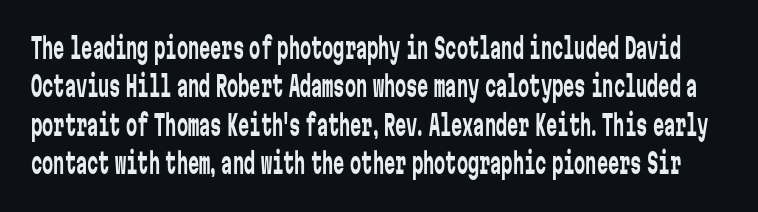
Q: Is the text bold? A: No.
Q: Is the text italic (slanted)? A: No, it is upright.
Q: Is the typeface a serif or a sans-serif typeface? A: Sans-serif.
Q: Is the text underlined? A: No.
Q: Is the spacing between letters normal or unusually wide? A: Normal.
Q: Is the spacing between lines tight, normal or loose? A: Normal.
Q: Width (condensed, normal, or wide)? A: Condensed.
Q: Stroke contrast? A: Low.
Q: x-height? A: Medium.
Q: Monospaced? A: Yes.
